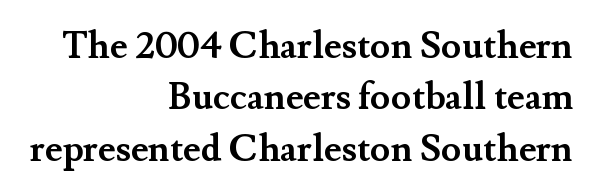
Are there feet on the stems? There are — it's a serif. Unmarked baselines from the first word to the last. On the weight axis this lands at bold, roughly 700. The lines sit at an ordinary, default distance from one another. Horizontally, the lines are justified to the trailing edge only.
